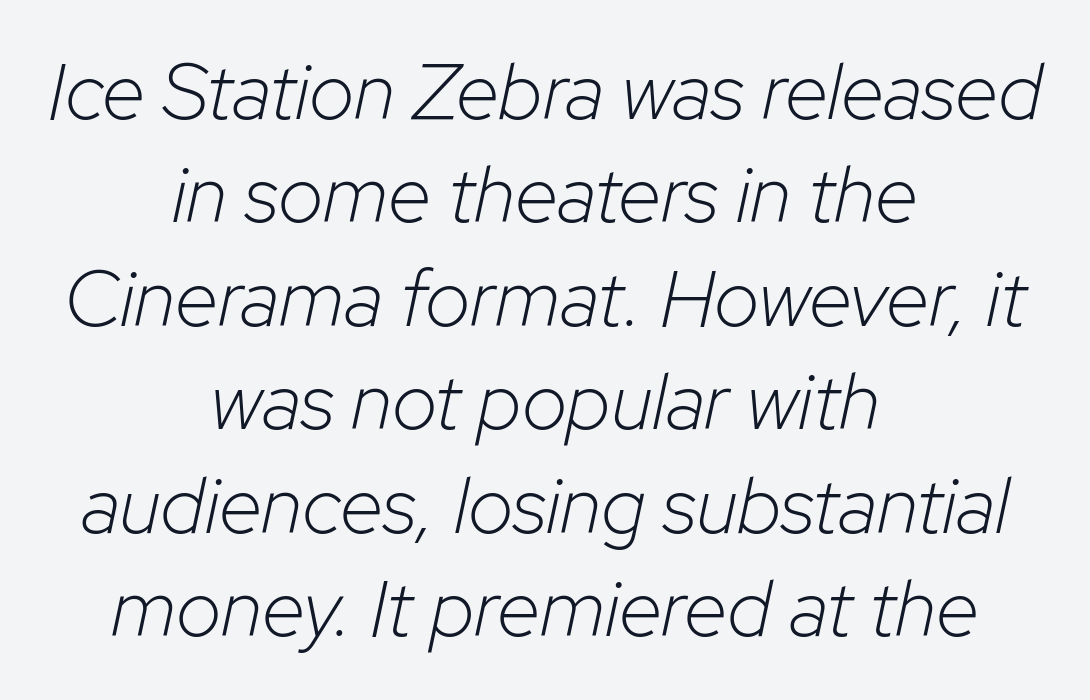
Leftover space on each line is divided equally before and after the words. Evenly set lines give the paragraph a standard silhouette. Students, note that the glyphs here touch the page at normal intervals. Varying glyph widths throughout — classic text-font behaviour. The specimen reads as italic at a glance.
